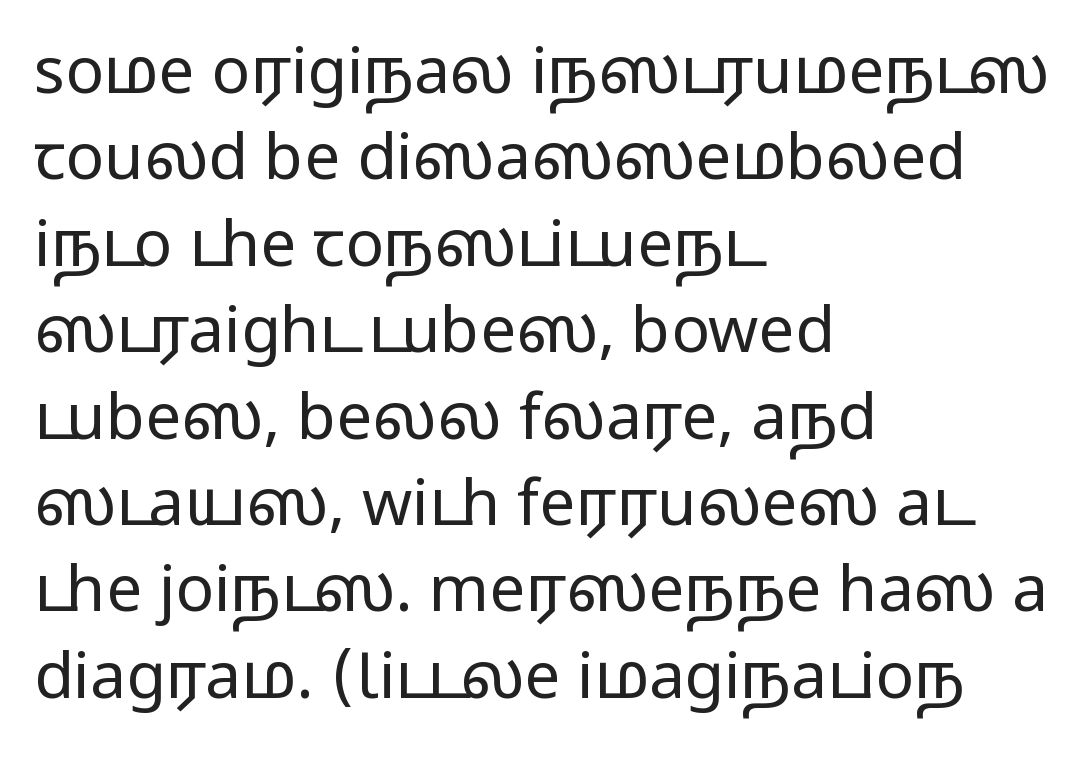
Q: Is the text bold? A: No.
Q: Is the text italic (slanted)? A: No, it is upright.
Q: Is the typeface a serif or a sans-serif typeface? A: Sans-serif.
Q: Is the text underlined? A: No.
Q: How is the paragraph aligned? A: Left-aligned.
Q: Is the spacing between letters normal or unusually wide? A: Normal.
Q: Is the spacing between lines tight, normal or loose? A: Normal.
Q: Width (condensed, normal, or wide)? A: Wide.
Q: Stroke contrast? A: Low.
Q: x-height? A: Medium.
Q: Monospaced? A: No.
